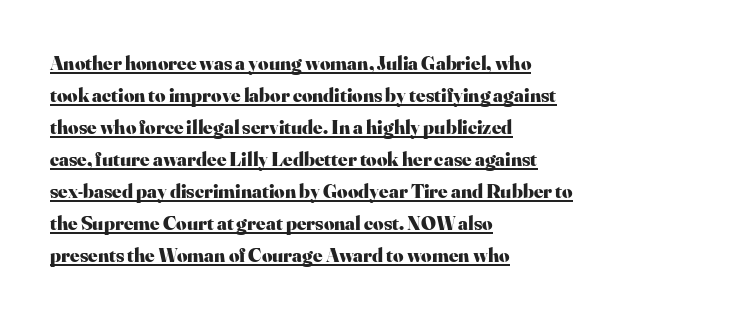
The image shows 20 px bold type, upright; set left-aligned, normal line spacing (1.6x), normal letter spacing, underlined.
